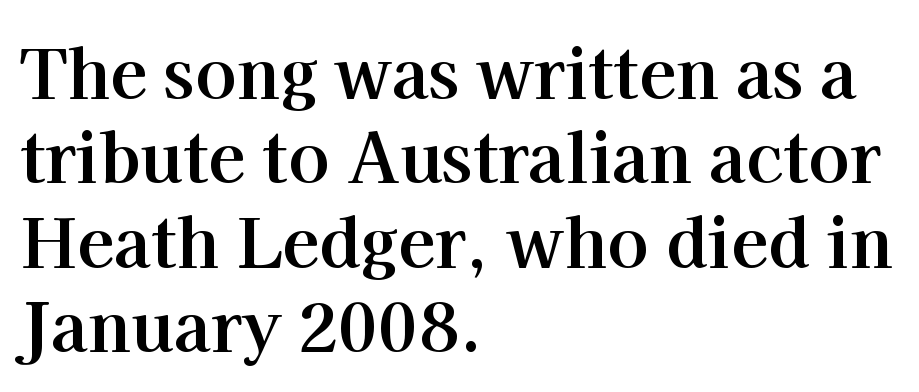
All the whitespace from short lines collects on the right. The gap between lines stays unmarked. In terms of letterspacing, this is plain default setting. Unlike a clean sans, this face finishes its strokes with serifs. Strong, thick strokes mark this as bold type. Looks like regular typesetting: each glyph gets only the width it needs.
